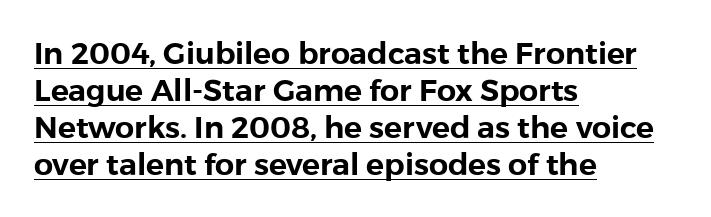
Q: Is the text italic (slanted)? A: No, it is upright.
Q: Is the typeface a serif or a sans-serif typeface? A: Sans-serif.
Q: Is the text underlined? A: Yes.
Q: How is the paragraph aligned? A: Left-aligned.
Q: Is the spacing between letters normal or unusually wide? A: Normal.
Q: Width (condensed, normal, or wide)? A: Normal.
Q: Stroke contrast? A: Low.
Q: x-height? A: Medium.
Q: Monospaced? A: No.
